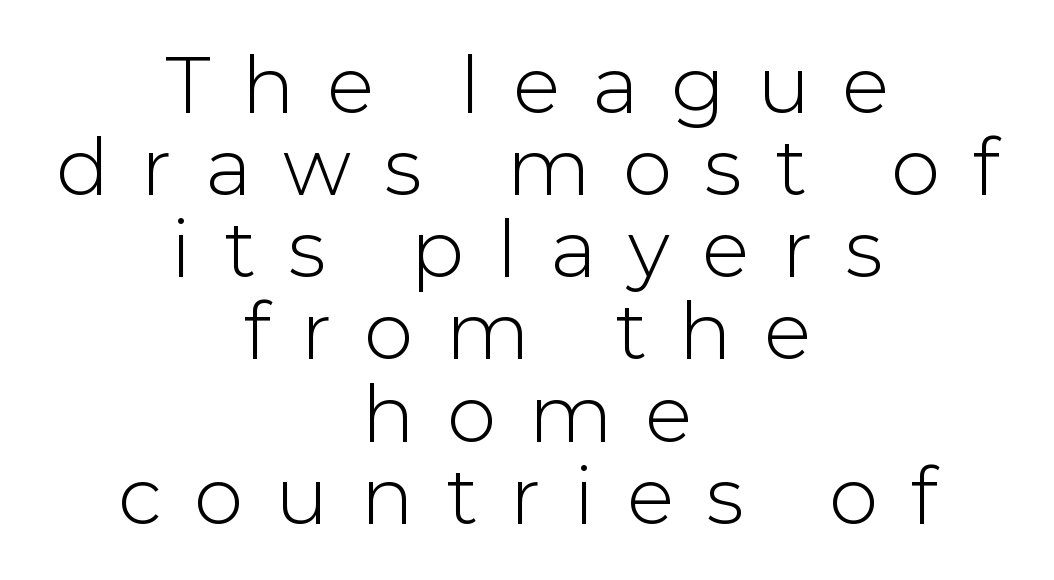
The image shows 79 px sans-serif type, upright; set centered, tight line spacing (1.04x), unusually wide letter spacing (+0.41 em), not underlined; low stroke contrast and a medium x-height.
